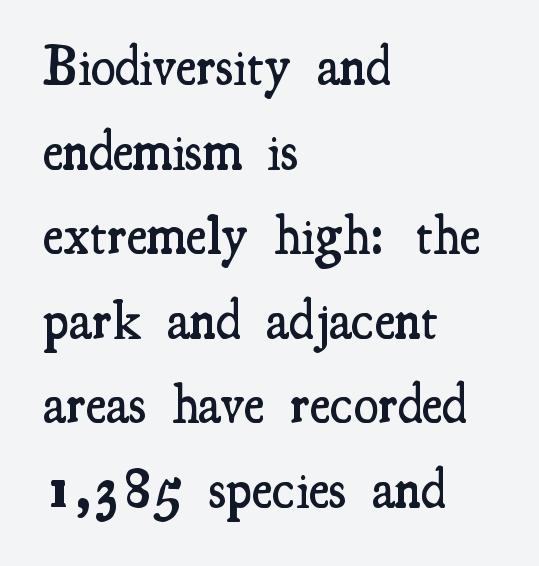
{"serif": "yes", "italic": "no", "bold": "semi", "weight": "semibold", "width": "condensed", "stroke_contrast": "medium", "x_height": "small", "monospaced": "no", "underline": "no", "align": "left", "line_spacing": "normal", "line_spacing_ratio": 1.51, "letter_spacing": "normal", "letter_spacing_em": 0.0, "glyph_px": 56}
